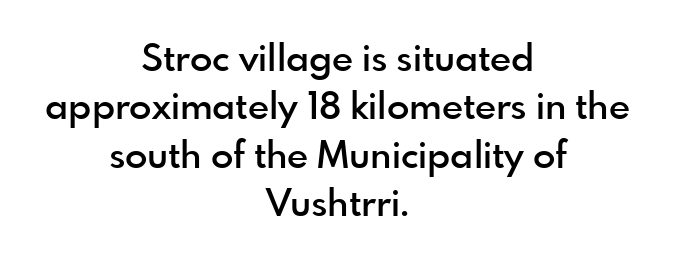
{"serif": "no", "italic": "no", "bold": "semi", "weight": "semibold", "width": "normal", "x_height": "small", "monospaced": "no", "underline": "no", "align": "center", "line_spacing": "normal", "line_spacing_ratio": 1.31, "letter_spacing": "normal", "letter_spacing_em": 0.0, "glyph_px": 37}
